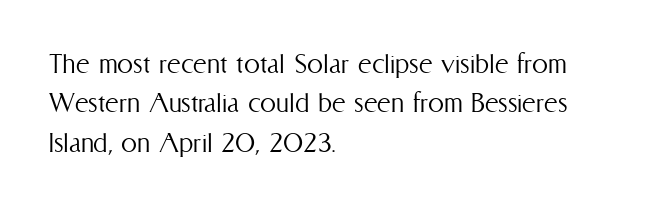
The image shows 32 px light, condensed type, upright; set left-aligned, line spacing 1.23x, normal letter spacing, not underlined; medium stroke contrast and a medium x-height.
